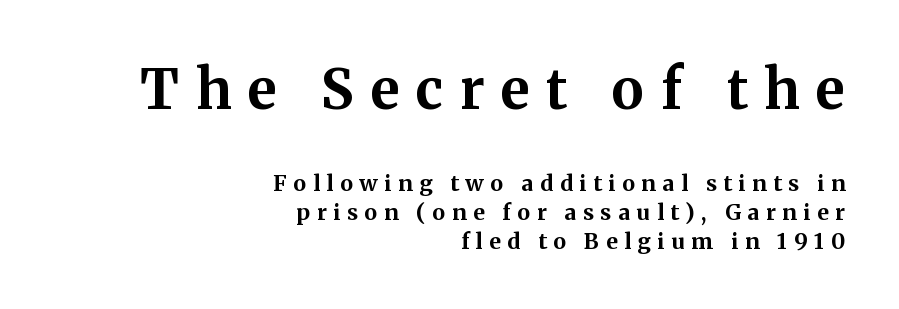
The image shows 55 px bold serif type, upright; set right-aligned, normal line spacing (1.3x), unusually wide letter spacing (+0.3 em), not underlined; the first (top) block is 2.5x larger; medium stroke contrast and a medium x-height.
